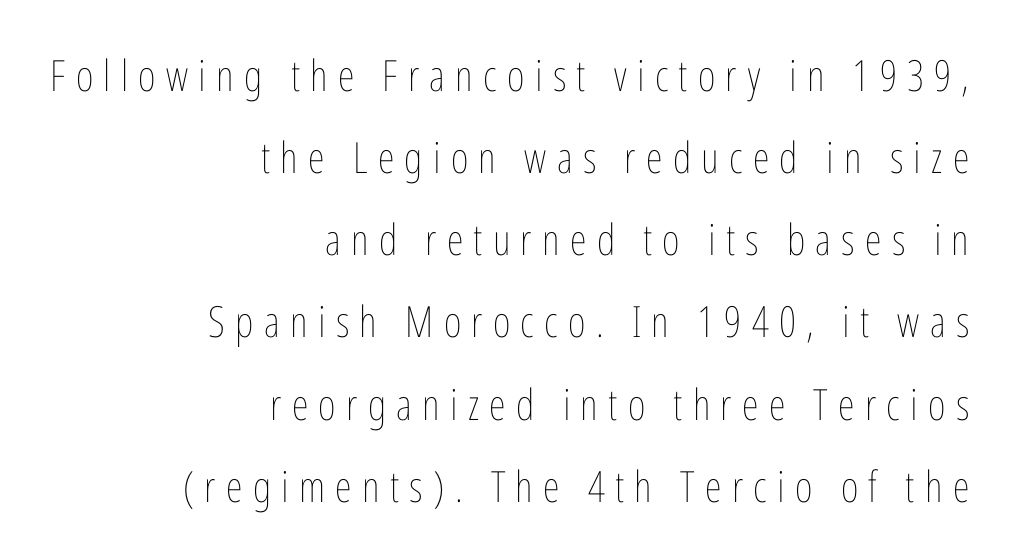
Q: Is the text bold? A: No.
Q: Is the text italic (slanted)? A: No, it is upright.
Q: Is the text underlined? A: No.
Q: How is the paragraph aligned? A: Right-aligned.
Q: Is the spacing between letters normal or unusually wide? A: Unusually wide.
Q: Is the spacing between lines tight, normal or loose? A: Loose.
Q: Width (condensed, normal, or wide)? A: Condensed.
Q: Stroke contrast? A: Low.
Q: x-height? A: Medium.
Q: Monospaced? A: No.
